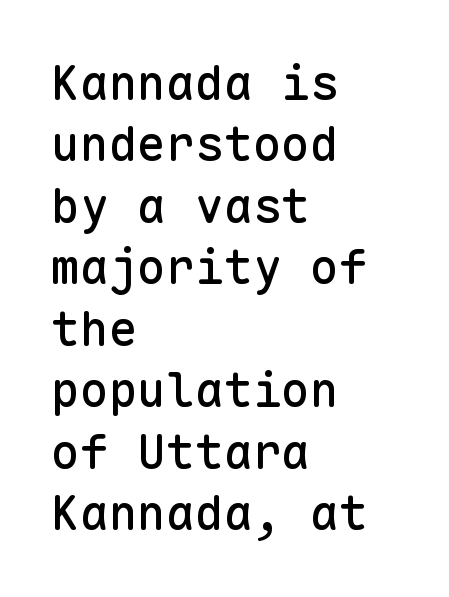
{"serif": "no", "italic": "no", "width": "normal", "stroke_contrast": "low", "x_height": "medium", "monospaced": "yes", "underline": "no", "align": "left", "line_spacing": "normal", "line_spacing_ratio": 1.28, "letter_spacing": "normal", "letter_spacing_em": 0.0, "glyph_px": 48}
